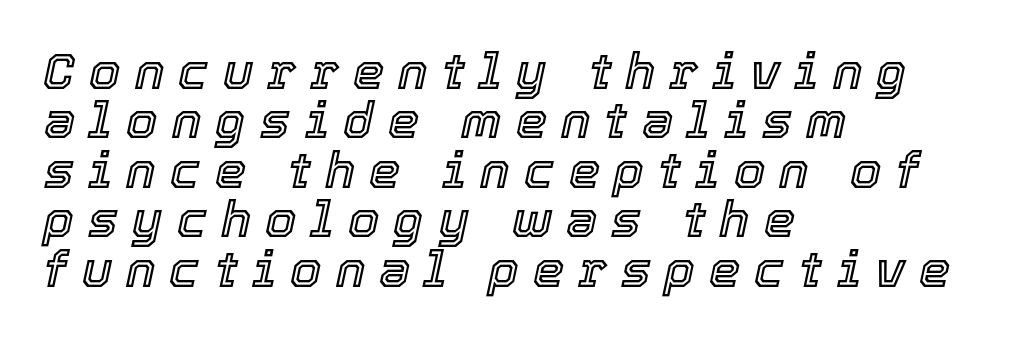
{"italic": "yes", "lean": "right", "slant_degrees": 12, "width": "normal", "x_height": "medium", "monospaced": "no", "underline": "no", "align": "left", "line_spacing": "tight", "line_spacing_ratio": 0.99, "letter_spacing": "wide", "letter_spacing_em": 0.28, "glyph_px": 50}
